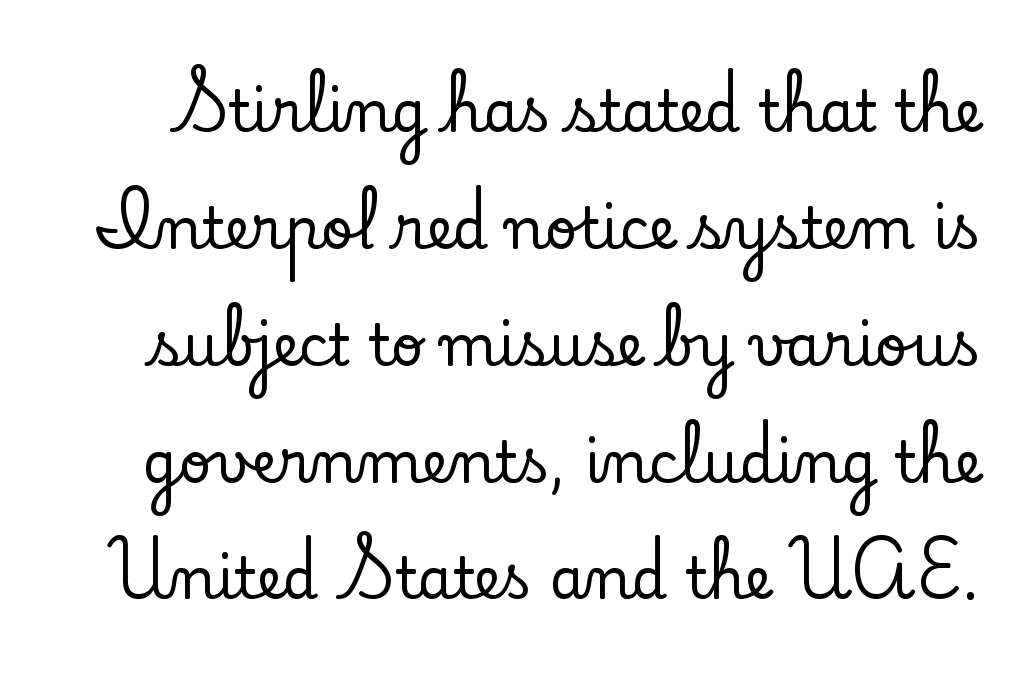
{"serif": "yes", "italic": "no", "width": "normal", "stroke_contrast": "low", "x_height": "small", "monospaced": "no", "underline": "no", "line_spacing": "loose", "line_spacing_ratio": 2.05, "letter_spacing": "normal", "letter_spacing_em": 0.0, "glyph_px": 57}
